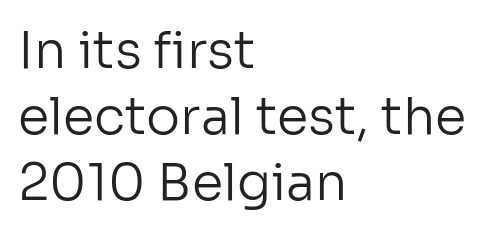
The image shows 51 px regular-weight sans-serif type, upright; set left-aligned, normal line spacing (1.29x), normal letter spacing, not underlined; low stroke contrast and a medium x-height.
